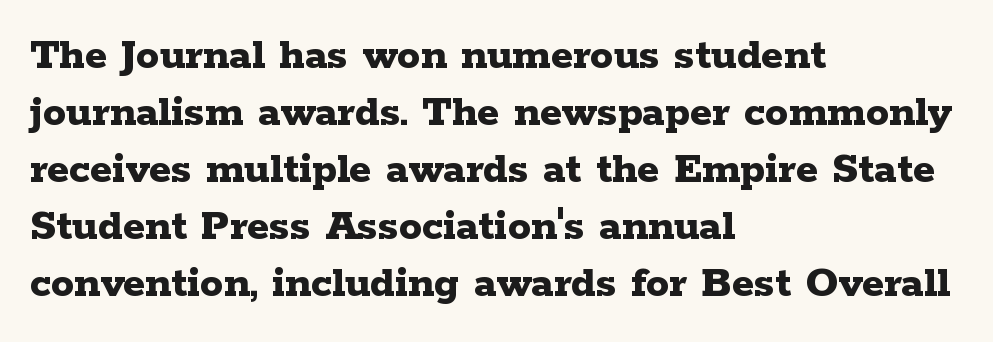
{"serif": "yes", "italic": "no", "bold": "yes", "weight": "bold", "width": "wide", "stroke_contrast": "low", "x_height": "medium", "monospaced": "no", "underline": "no", "align": "left", "line_spacing_ratio": 1.24, "letter_spacing": "normal", "letter_spacing_em": 0.0, "glyph_px": 46}
